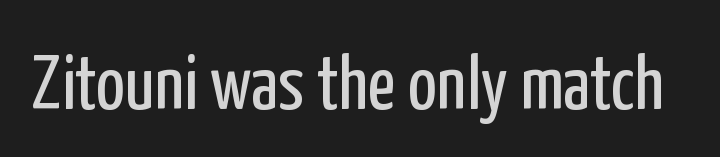
The image shows 77 px regular-weight, condensed sans-serif type, upright; set normal letter spacing, not underlined; low stroke contrast and a medium x-height.
